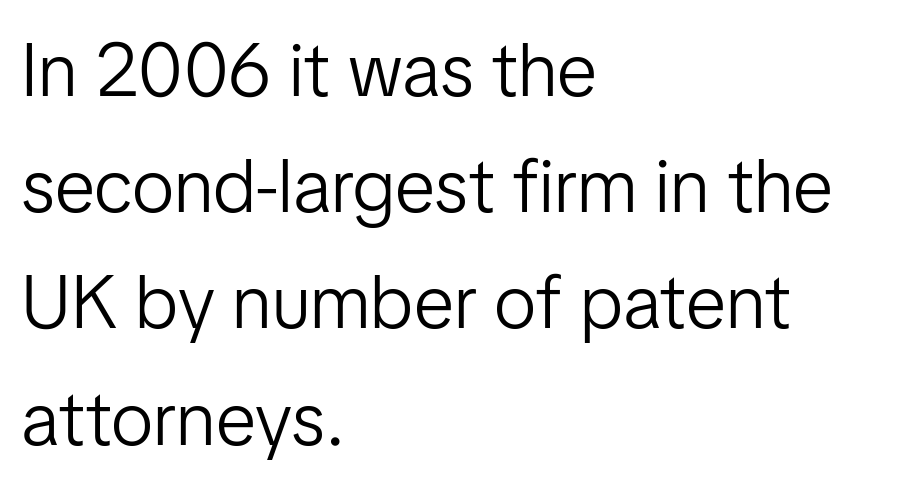
The image shows 75 px light sans-serif type, upright; set left-aligned, normal line spacing (1.55x), normal letter spacing, not underlined; low stroke contrast and a medium x-height.
